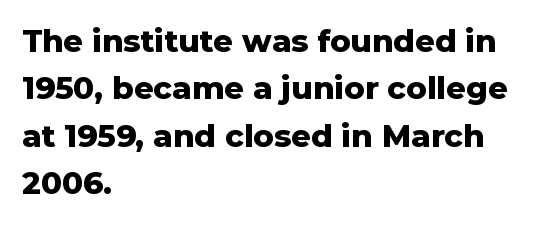
{"serif": "no", "italic": "no", "bold": "yes", "weight": "heavy", "width": "normal", "stroke_contrast": "low", "x_height": "medium", "monospaced": "no", "underline": "no", "align": "left", "line_spacing": "normal", "line_spacing_ratio": 1.53, "letter_spacing": "normal", "letter_spacing_em": 0.0, "glyph_px": 31}
